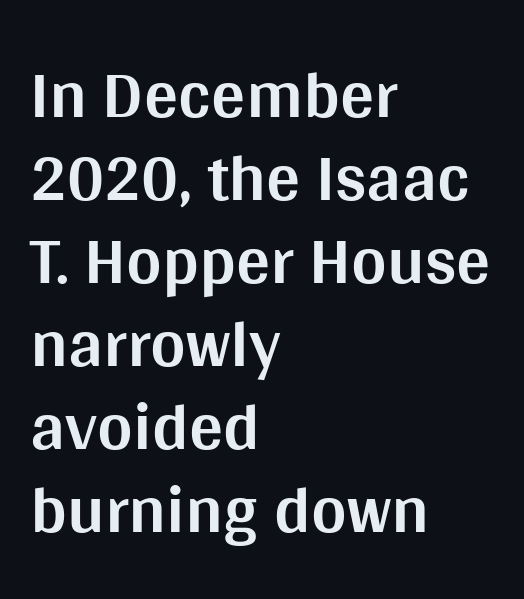
The image shows 68 px bold sans-serif type, upright; set left-aligned, line spacing 1.22x, normal letter spacing, not underlined; medium stroke contrast and a large x-height.
